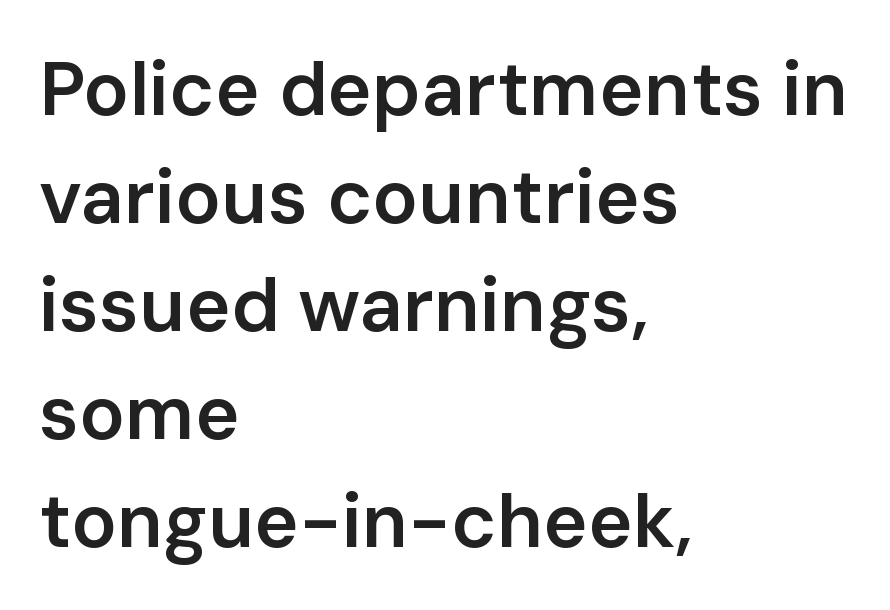
{"serif": "no", "italic": "no", "bold": "semi", "weight": "semibold", "width": "normal", "stroke_contrast": "low", "x_height": "medium", "monospaced": "no", "underline": "no", "align": "left", "line_spacing": "normal", "line_spacing_ratio": 1.42, "letter_spacing": "normal", "letter_spacing_em": 0.0, "glyph_px": 76}
